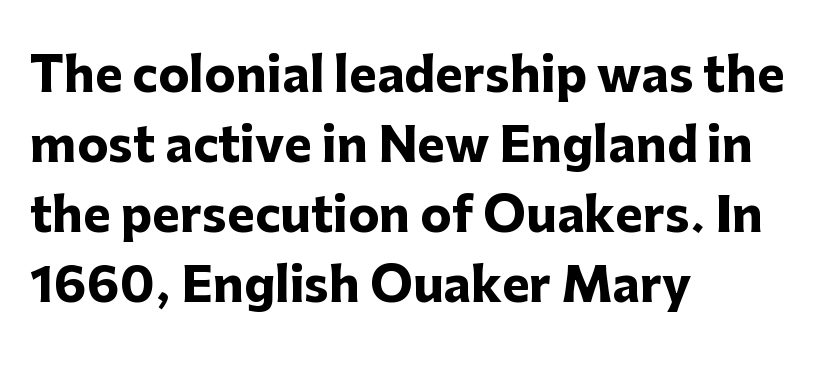
{"serif": "no", "italic": "no", "bold": "yes", "weight": "heavy", "width": "normal", "stroke_contrast": "low", "x_height": "medium", "monospaced": "no", "underline": "no", "align": "left", "line_spacing": "normal", "line_spacing_ratio": 1.49, "letter_spacing": "normal", "letter_spacing_em": 0.0, "glyph_px": 47}
